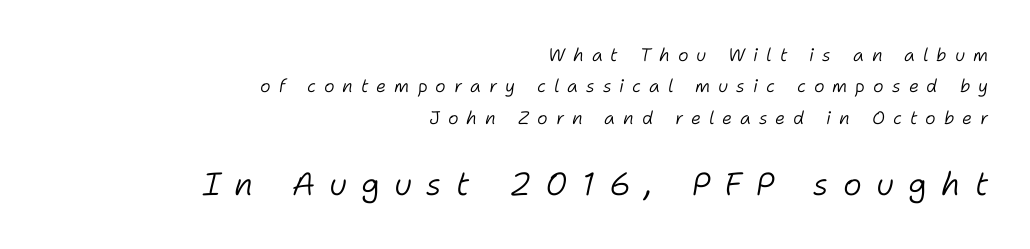
Q: Is the text bold? A: No.
Q: Is the text italic (slanted)? A: Yes, it leans right by about 11 degrees.
Q: Is the text underlined? A: No.
Q: How is the paragraph aligned? A: Right-aligned.
Q: Is the spacing between letters normal or unusually wide? A: Unusually wide.
Q: Which block of text is set in a larger size, the first (top) or the second (bottom)? A: The second (bottom) one.
Q: Width (condensed, normal, or wide)? A: Normal.
Q: Stroke contrast? A: Low.
Q: x-height? A: Medium.
Q: Monospaced? A: No.
